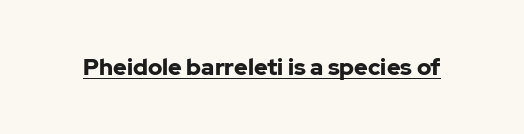
The image shows 23 px bold type, upright; set normal letter spacing, underlined.
